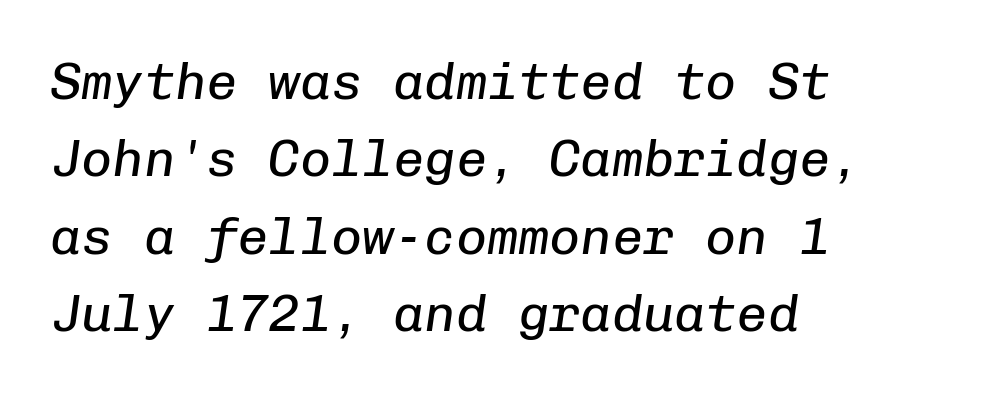
Q: Is the text bold? A: No.
Q: Is the text italic (slanted)? A: Yes, it leans right by about 8 degrees.
Q: Is the text underlined? A: No.
Q: How is the paragraph aligned? A: Left-aligned.
Q: Is the spacing between letters normal or unusually wide? A: Normal.
Q: Is the spacing between lines tight, normal or loose? A: Normal.
Q: Width (condensed, normal, or wide)? A: Normal.
Q: Stroke contrast? A: Low.
Q: x-height? A: Medium.
Q: Monospaced? A: Yes.
